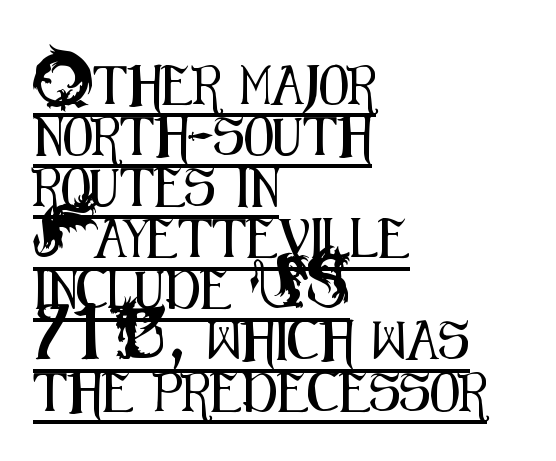
Inter-character spacing is left at the font's built-in metrics. You can tell from the bare stems that sans-serif type was used. These characters rest on top of a visible drawn line. A student would call this left alignment; a typographer would say flush left, rag right.
